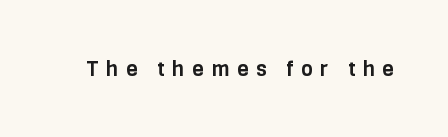
Q: Is the text italic (slanted)? A: No, it is upright.
Q: Is the text underlined? A: No.
Q: Is the spacing between letters normal or unusually wide? A: Unusually wide.
